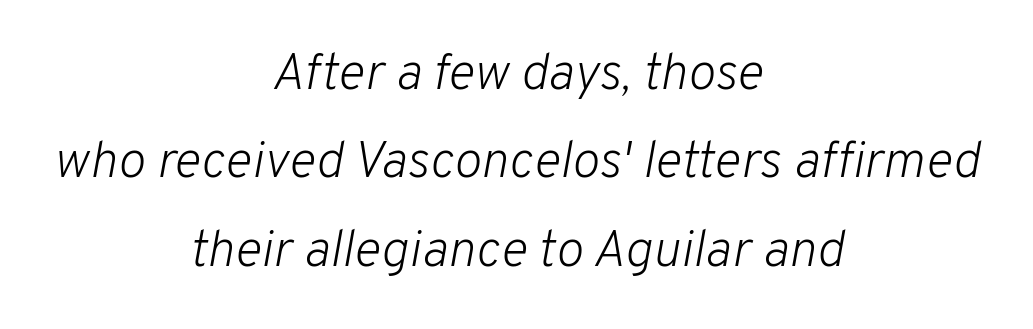
The typography opts for an oblique posture over an upright one. One glance says typical: line gaps are just what's usual. The area under the type is left untouched. You could not count columns in this text — the font is proportionally spaced. The font sits on the lighter half of the weight spectrum, regular included. Students, note that the glyphs here touch the page at normal intervals.
